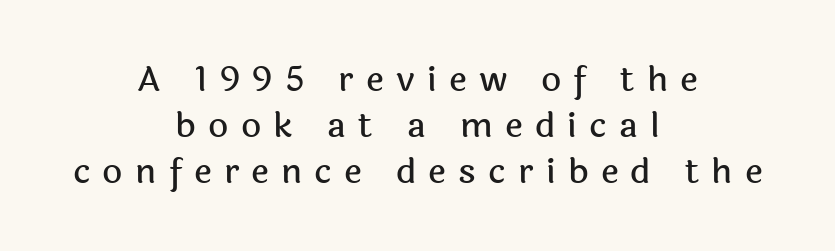
The image shows 35 px sans-serif type, upright; set centered, normal line spacing (1.31x), unusually wide letter spacing (+0.35 em), not underlined; a medium x-height.
